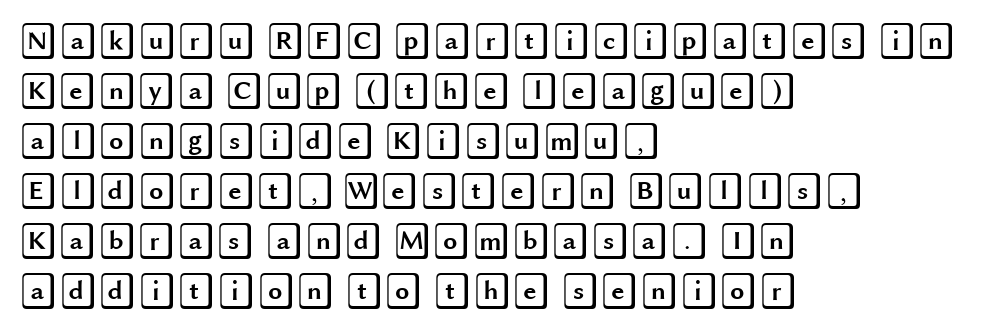
Q: Is the text italic (slanted)? A: No, it is upright.
Q: Is the text underlined? A: No.
Q: How is the paragraph aligned? A: Left-aligned.
Q: Is the spacing between letters normal or unusually wide? A: Normal.
Q: Is the spacing between lines tight, normal or loose? A: Normal.
Q: Width (condensed, normal, or wide)? A: Wide.
Q: x-height? A: Large.
